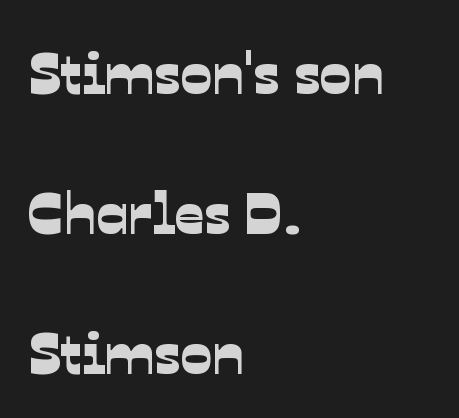
{"serif": "no", "width": "normal", "stroke_contrast": "low", "x_height": "medium", "monospaced": "no", "underline": "no", "align": "left", "line_spacing": "loose", "line_spacing_ratio": 2.37, "letter_spacing": "normal", "letter_spacing_em": 0.0, "glyph_px": 59}
